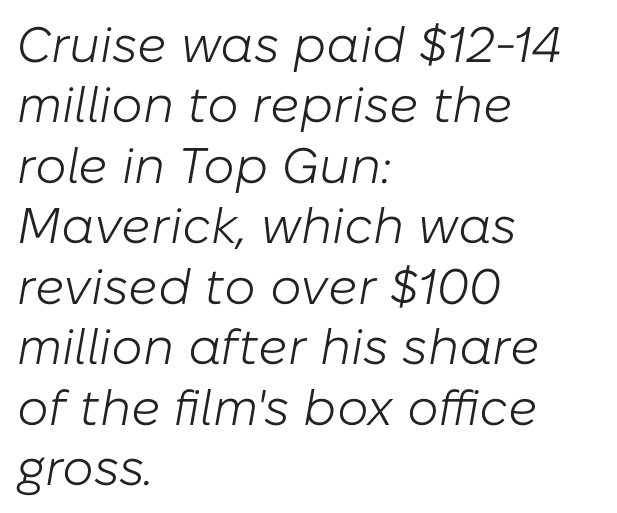
{"italic": "yes", "lean": "right", "slant_degrees": 10, "bold": "no", "weight": "light", "width": "normal", "stroke_contrast": "low", "x_height": "medium", "monospaced": "no", "underline": "no", "align": "left", "line_spacing_ratio": 1.21, "letter_spacing": "normal", "letter_spacing_em": 0.0, "glyph_px": 50}
